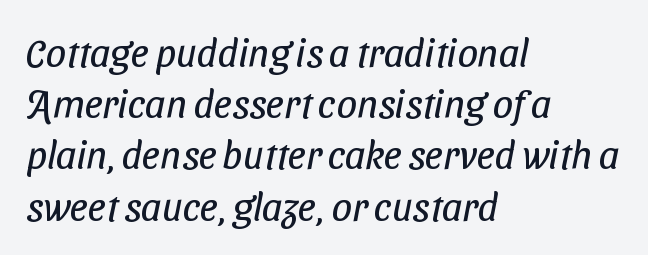
Character widths vary here, with narrow letters taking less room than wide ones. The line texture is even and compact thanks to regular tracking. The characters are drawn with everyday or finer stroke widths. Descenders hang freely into open space. If you measured baseline to baseline, you'd find a middling distance.
